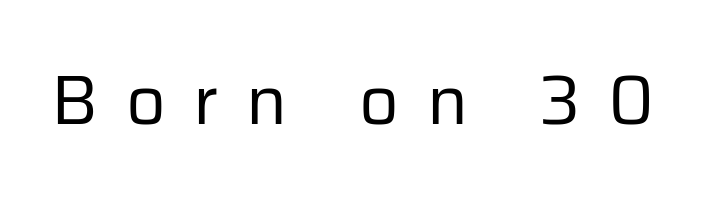
Q: Is the text bold? A: No.
Q: Is the text italic (slanted)? A: No, it is upright.
Q: Is the typeface a serif or a sans-serif typeface? A: Sans-serif.
Q: Is the text underlined? A: No.
Q: Is the spacing between letters normal or unusually wide? A: Unusually wide.
Q: Width (condensed, normal, or wide)? A: Normal.
Q: Stroke contrast? A: Low.
Q: x-height? A: Medium.
Q: Monospaced? A: No.
